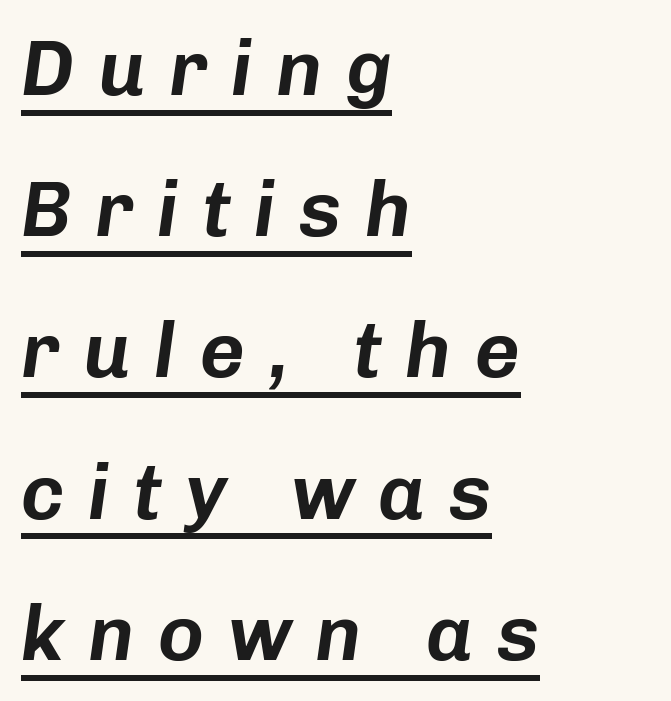
{"italic": "yes", "lean": "right", "slant_degrees": 8, "width": "normal", "stroke_contrast": "low", "x_height": "medium", "monospaced": "no", "underline": "yes", "align": "left", "line_spacing_ratio": 1.81, "letter_spacing": "wide", "letter_spacing_em": 0.3, "glyph_px": 78}
